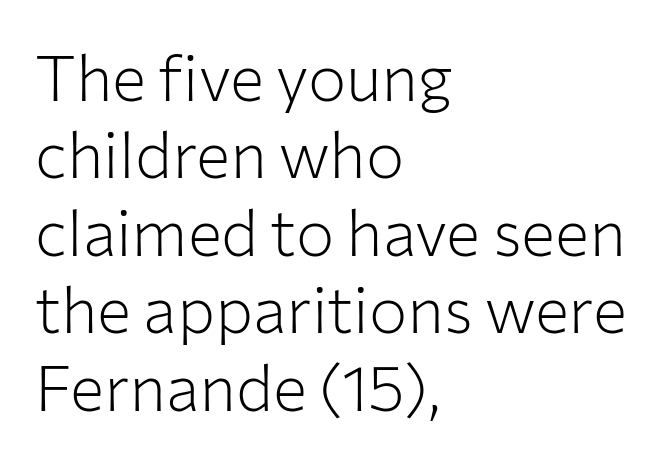
{"serif": "no", "italic": "no", "bold": "no", "weight": "light", "width": "normal", "stroke_contrast": "low", "x_height": "medium", "monospaced": "no", "underline": "no", "align": "left", "line_spacing_ratio": 1.21, "letter_spacing": "normal", "letter_spacing_em": 0.0, "glyph_px": 64}
